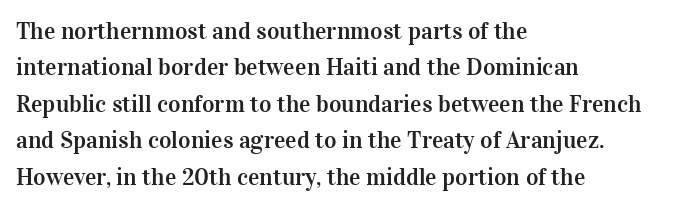
A normal amount of white space separates one row of letters from the next. Is there any slant? The stems are plumb. Nobody touched the tracking dial on this one. Quick note: underline off.
